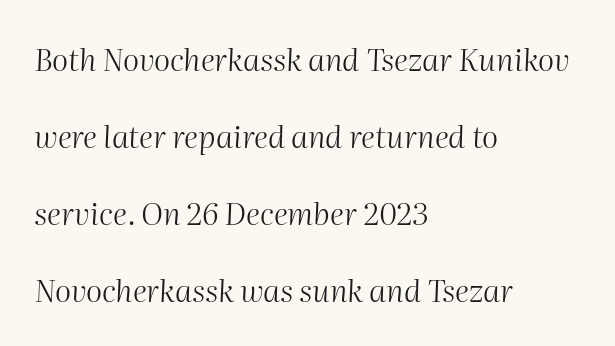
The image shows 31 px light type, italic (leaning right); set left-aligned, loose line spacing (2.48x), normal letter spacing, not underlined; medium stroke contrast and a medium x-height.
